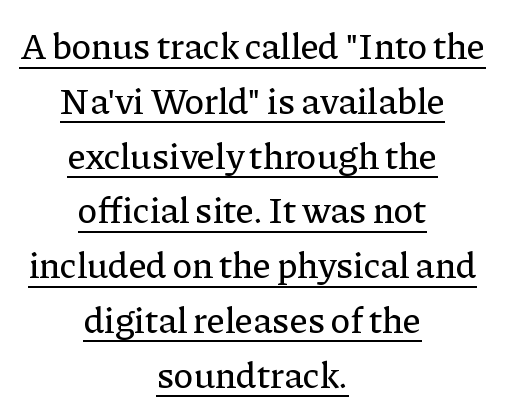
{"serif": "yes", "italic": "no", "width": "normal", "stroke_contrast": "low", "x_height": "medium", "monospaced": "no", "underline": "yes", "align": "center", "line_spacing": "normal", "line_spacing_ratio": 1.48, "letter_spacing": "normal", "letter_spacing_em": 0.0, "glyph_px": 37}
